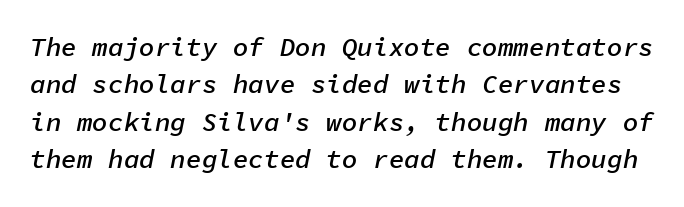
Q: Is the text bold? A: Semi-bold.
Q: Is the text italic (slanted)? A: Yes, it leans right by about 11 degrees.
Q: Is the text underlined? A: No.
Q: Is the spacing between letters normal or unusually wide? A: Normal.
Q: Is the spacing between lines tight, normal or loose? A: Normal.
